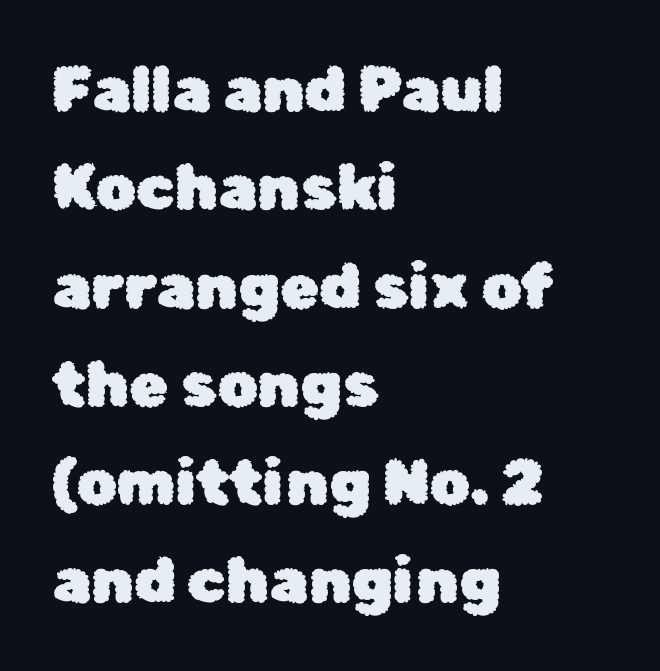
Q: Is the text italic (slanted)? A: No, it is upright.
Q: Is the typeface a serif or a sans-serif typeface? A: Sans-serif.
Q: Is the text underlined? A: No.
Q: How is the paragraph aligned? A: Left-aligned.
Q: Is the spacing between letters normal or unusually wide? A: Normal.
Q: Is the spacing between lines tight, normal or loose? A: Normal.
Q: Width (condensed, normal, or wide)? A: Normal.
Q: Stroke contrast? A: Low.
Q: x-height? A: Medium.
Q: Monospaced? A: No.
